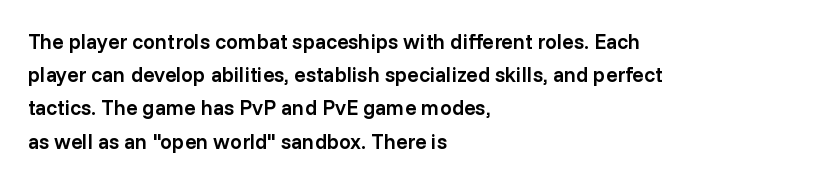
Q: Is the text bold? A: Semi-bold.
Q: Is the text italic (slanted)? A: No, it is upright.
Q: Is the text underlined? A: No.
Q: How is the paragraph aligned? A: Left-aligned.
Q: Is the spacing between letters normal or unusually wide? A: Normal.
Q: Is the spacing between lines tight, normal or loose? A: Normal.
